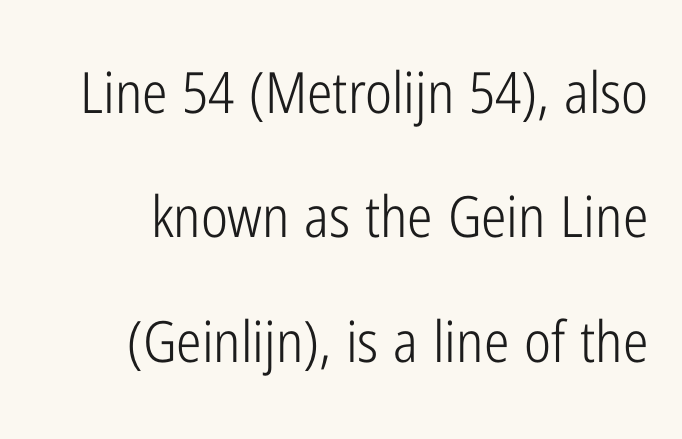
The image shows 57 px light, condensed sans-serif type, upright; set right-aligned, loose line spacing (2.18x), normal letter spacing, not underlined; low stroke contrast and a medium x-height.
